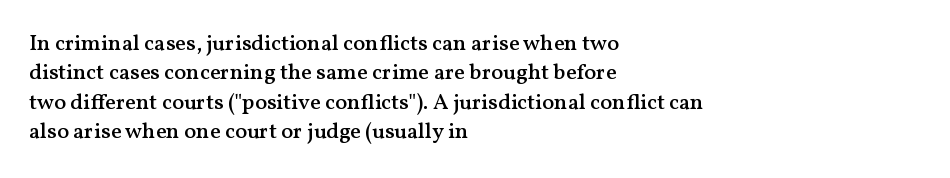
Notice how the passage keeps a crisp vertical edge on the left only. It's the straight-up-and-down kind of type. The zone under the glyphs is completely vacant. This is moderately heavy type, rendered in semibold. Compared with typical paragraphs, the rows here are spaced about the same.
